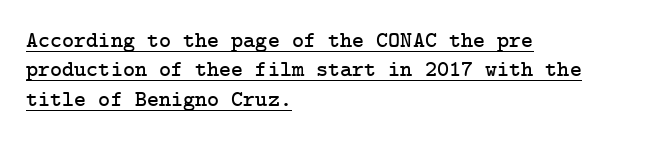
Posture: upright roman. The rendering uses a moderate line-height, typical for paragraphs. The line texture is even and compact thanks to regular tracking. Line beginnings align vertically; line endings do not. In designer terms, the underline attribute is active on this setting.
